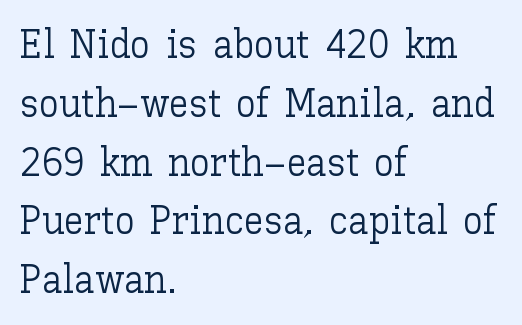
Note the varied advance widths — an 'i' is clearly narrower than an 'm'. Layout note: lines flush left. Honestly, there is no underline to notice here at all. What stands out about the letter spacing? Nothing — it is the standard amount. The lettering stays uniformly vertical, giving the passage a roman look. Summary of weight: not heavy and not bold.
